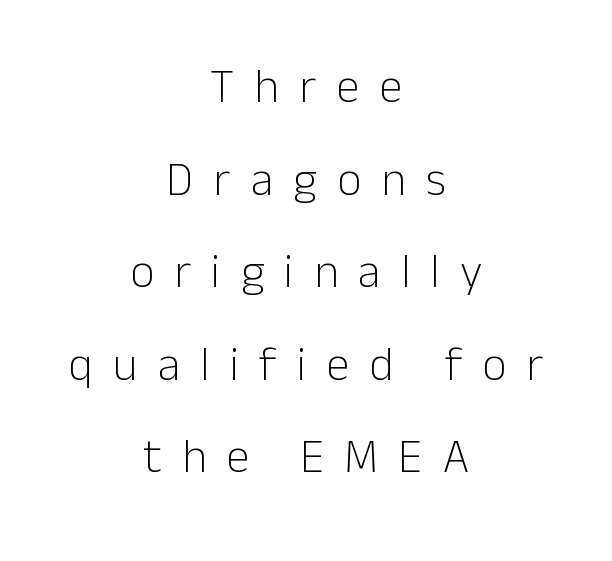
{"serif": "no", "italic": "no", "bold": "no", "weight": "light", "width": "normal", "stroke_contrast": "low", "x_height": "medium", "monospaced": "no", "underline": "no", "align": "center", "line_spacing": "loose", "line_spacing_ratio": 1.97, "letter_spacing": "wide", "letter_spacing_em": 0.43, "glyph_px": 47}
